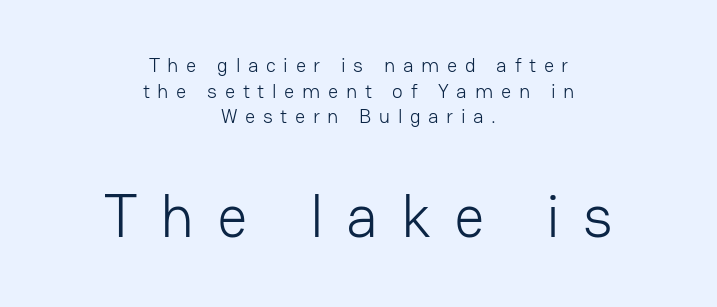
{"serif": "no", "italic": "no", "bold": "no", "weight": "light", "width": "normal", "stroke_contrast": "low", "x_height": "medium", "monospaced": "no", "underline": "no", "align": "center", "line_spacing": "normal", "line_spacing_ratio": 1.28, "letter_spacing": "wide", "letter_spacing_em": 0.38, "larger_block": "second", "size_ratio": 3.0, "glyph_px": 60}
